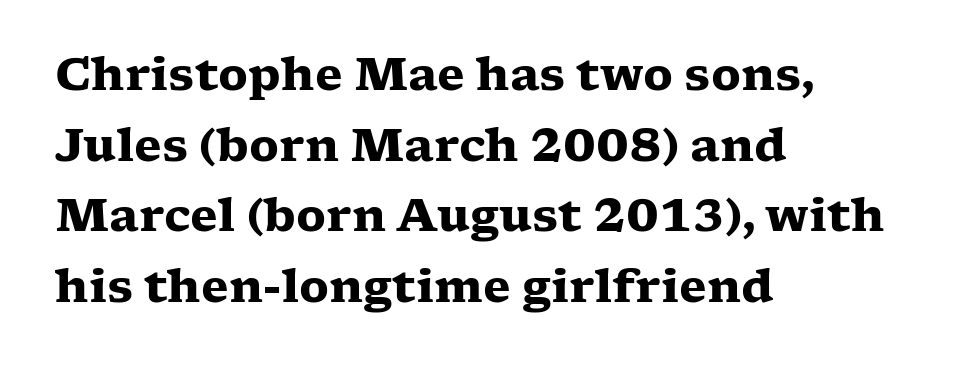
{"serif": "yes", "italic": "no", "bold": "yes", "weight": "heavy", "width": "wide", "stroke_contrast": "low", "x_height": "medium", "monospaced": "no", "underline": "no", "align": "left", "line_spacing": "normal", "line_spacing_ratio": 1.57, "letter_spacing": "normal", "letter_spacing_em": 0.0, "glyph_px": 45}
